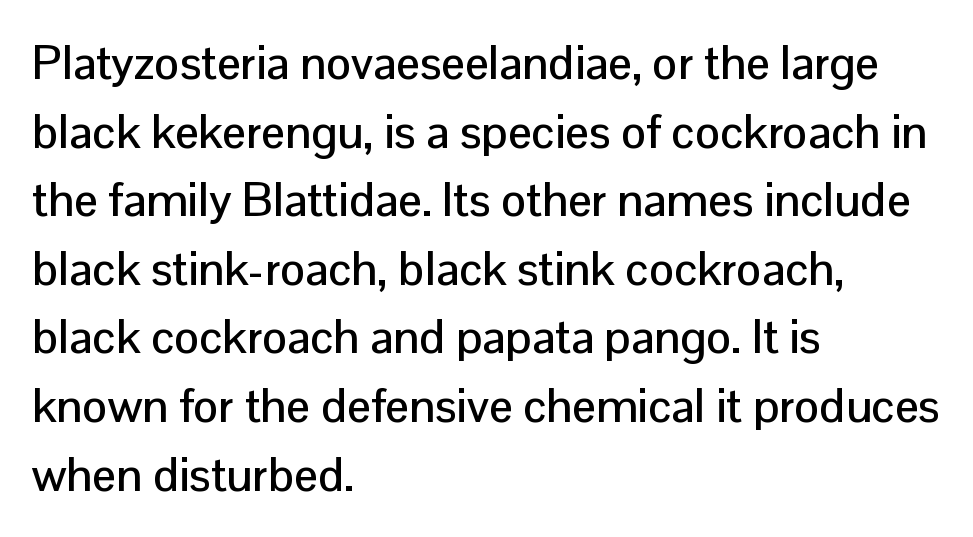
{"serif": "no", "italic": "no", "width": "normal", "stroke_contrast": "low", "x_height": "medium", "monospaced": "no", "underline": "no", "align": "left", "line_spacing": "normal", "line_spacing_ratio": 1.46, "letter_spacing": "normal", "letter_spacing_em": 0.0, "glyph_px": 47}
